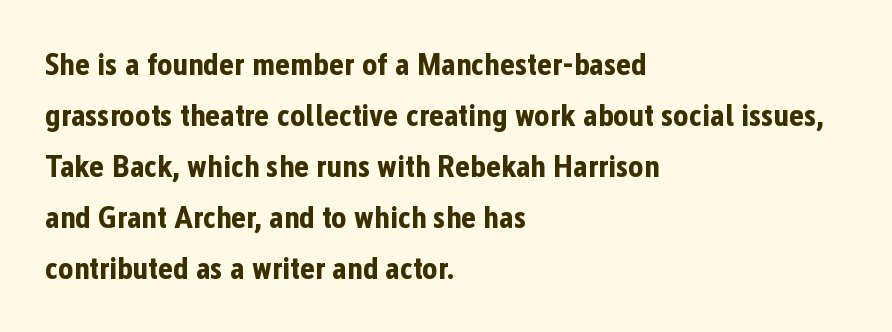
{"serif": "no", "italic": "no", "bold": "yes", "weight": "bold", "width": "condensed", "stroke_contrast": "low", "x_height": "medium", "monospaced": "no", "underline": "no", "align": "left", "line_spacing": "normal", "line_spacing_ratio": 1.59, "letter_spacing": "normal", "letter_spacing_em": 0.0, "glyph_px": 32}
